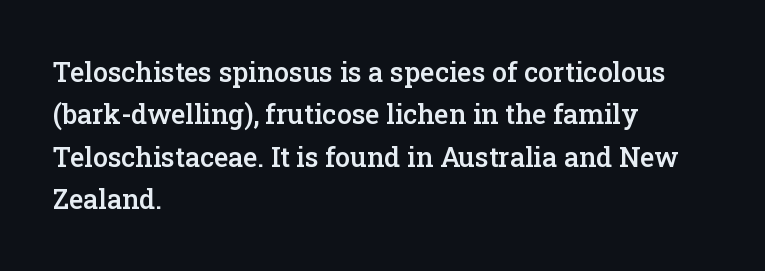
Q: Is the text bold? A: Semi-bold.
Q: Is the text italic (slanted)? A: No, it is upright.
Q: Is the text underlined? A: No.
Q: How is the paragraph aligned? A: Left-aligned.
Q: Is the spacing between letters normal or unusually wide? A: Normal.
Q: Is the spacing between lines tight, normal or loose? A: Normal.
